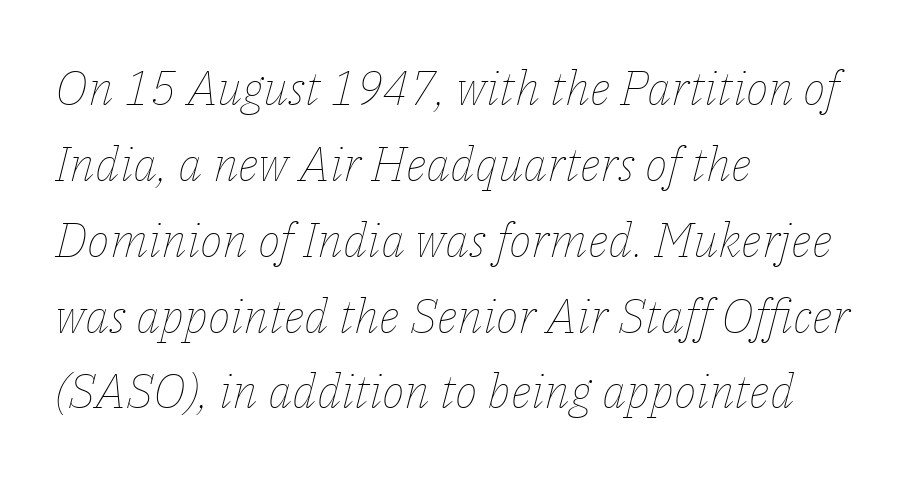
Q: Is the text bold? A: No.
Q: Is the text italic (slanted)? A: Yes, it leans right by about 14 degrees.
Q: Is the text underlined? A: No.
Q: How is the paragraph aligned? A: Left-aligned.
Q: Is the spacing between letters normal or unusually wide? A: Normal.
Q: Is the spacing between lines tight, normal or loose? A: Normal.
Q: Width (condensed, normal, or wide)? A: Normal.
Q: Stroke contrast? A: Low.
Q: x-height? A: Medium.
Q: Monospaced? A: No.
